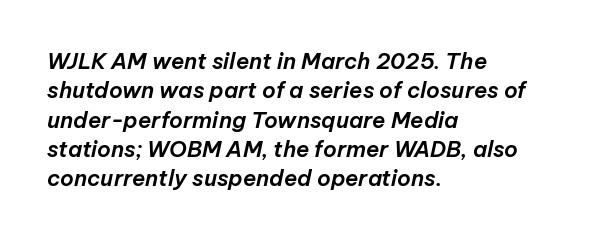
The image shows 22 px text type, italic (leaning right); set left-aligned, normal line spacing (1.33x), normal letter spacing, not underlined.
